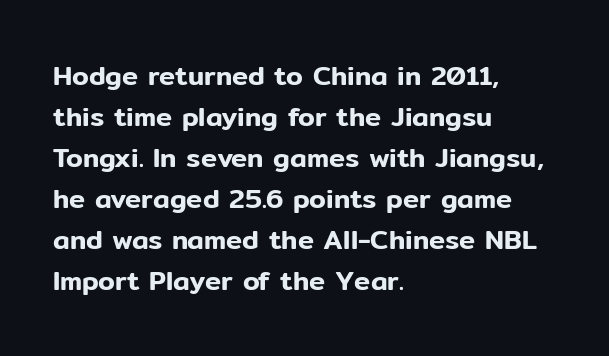
Underlining? Definitely not there. The passage shown stacks its lines at a standard gap. Tall strokes in this sample are plumb rather than angled. Is the block centered? No — it sits flush against the left margin.
